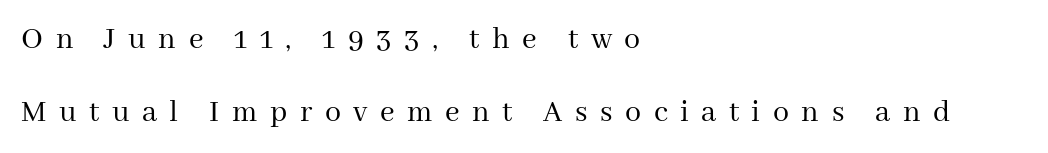
The image shows 32 px regular-weight serif type, upright; set left-aligned, loose line spacing (2.28x), unusually wide letter spacing (+0.39 em), not underlined; medium stroke contrast and a medium x-height.
